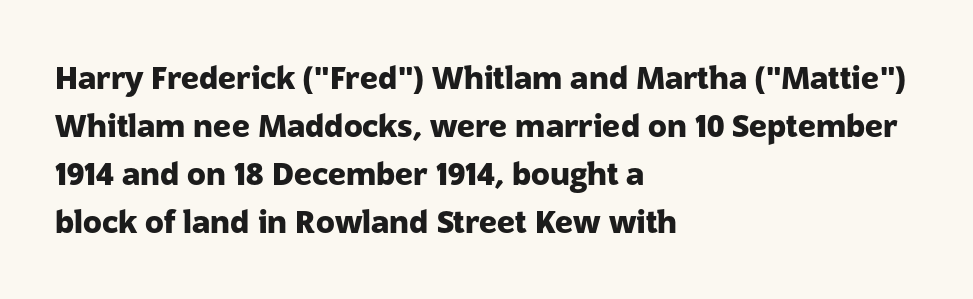
The image shows 31 px heavy sans-serif type, upright; set left-aligned, normal line spacing (1.55x), normal letter spacing, not underlined; low stroke contrast and a medium x-height.
